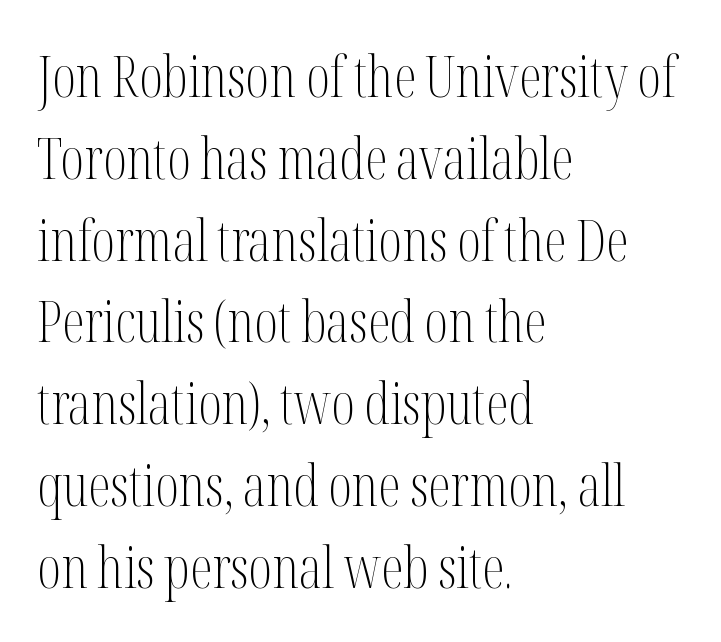
The image shows 56 px light, condensed serif type, upright; set left-aligned, normal line spacing (1.46x), normal letter spacing, not underlined; medium stroke contrast and a medium x-height.
